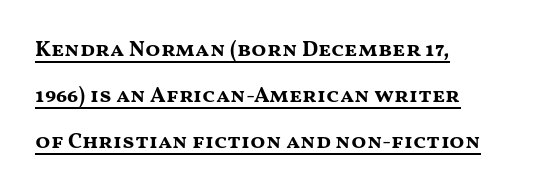
{"italic": "no", "bold": "yes", "underline": "yes", "align": "left", "line_spacing": "loose", "line_spacing_ratio": 2.1, "letter_spacing": "normal", "letter_spacing_em": 0.0, "glyph_px": 22}
